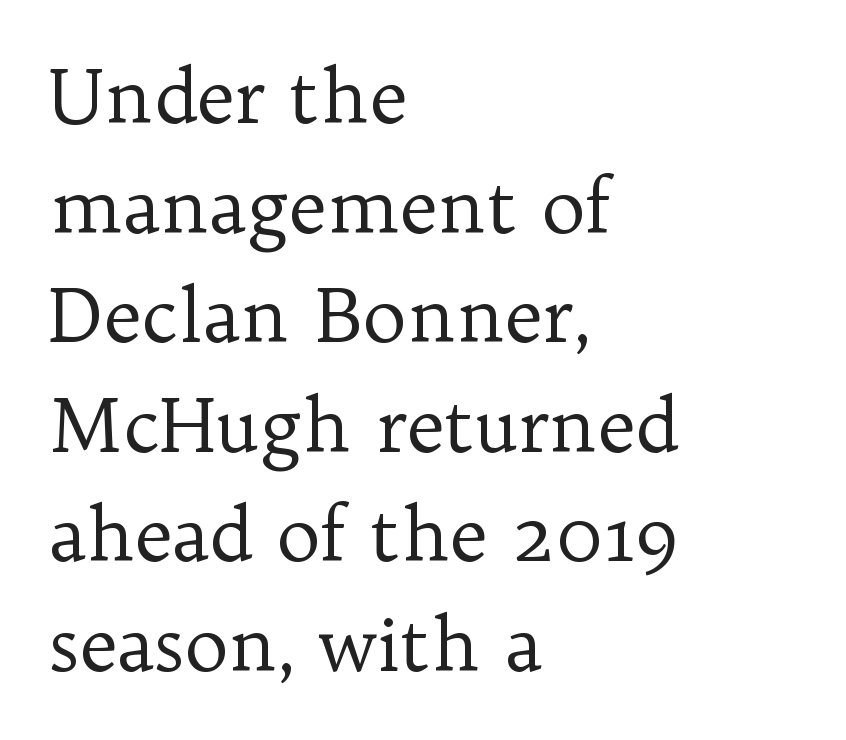
Proportional: the letters do not fall into vertical columns. Clear beneath every line of the passage. Layout note: lines flush left. The designer went with a serif here, giving each stem small feet. The type is set solid horizontally, with unmodified tracking.
